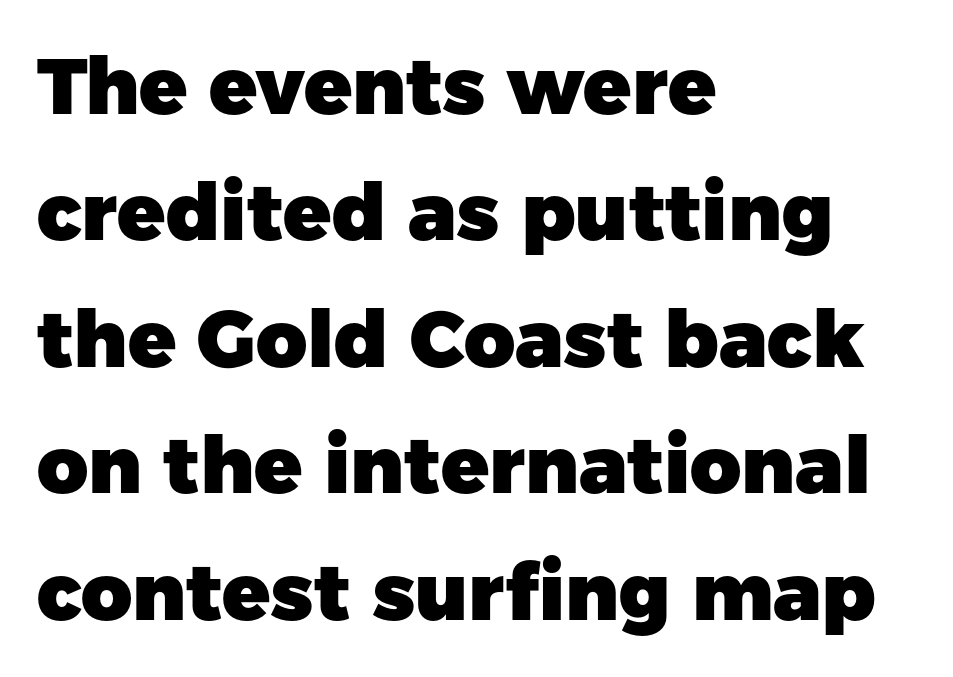
The image shows 79 px heavy sans-serif type, upright; set left-aligned, normal line spacing (1.6x), normal letter spacing, not underlined; low stroke contrast and a medium x-height.
